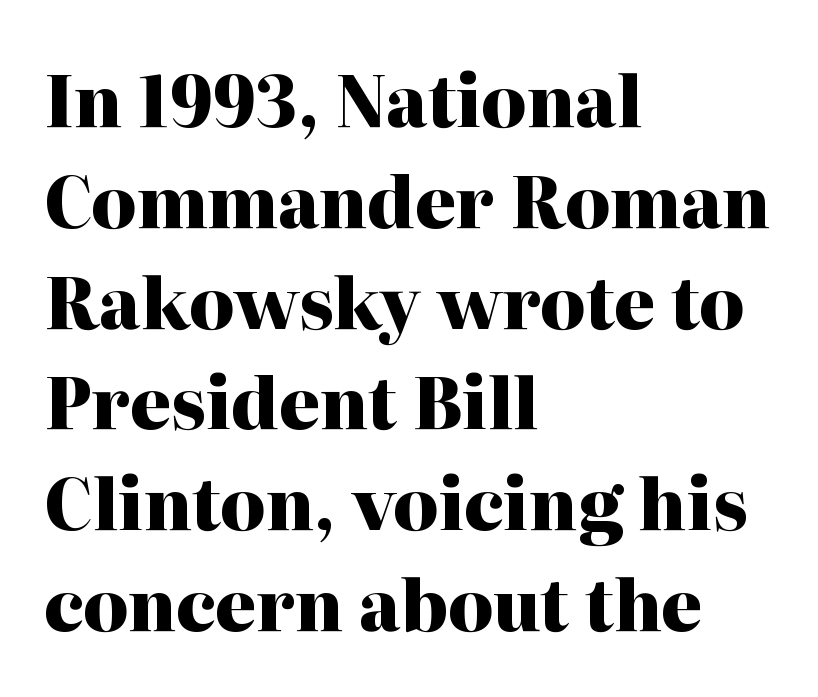
Q: Is the text bold? A: Yes.
Q: Is the text italic (slanted)? A: No, it is upright.
Q: Is the typeface a serif or a sans-serif typeface? A: Serif.
Q: Is the text underlined? A: No.
Q: How is the paragraph aligned? A: Left-aligned.
Q: Is the spacing between letters normal or unusually wide? A: Normal.
Q: Is the spacing between lines tight, normal or loose? A: Normal.
Q: Width (condensed, normal, or wide)? A: Normal.
Q: Stroke contrast? A: High.
Q: x-height? A: Medium.
Q: Monospaced? A: No.
